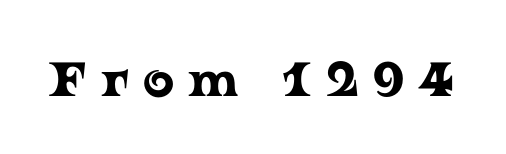
{"serif": "yes", "italic": "no", "width": "wide", "stroke_contrast": "low", "x_height": "medium", "monospaced": "no", "underline": "no", "letter_spacing": "wide", "letter_spacing_em": 0.3, "glyph_px": 48}
